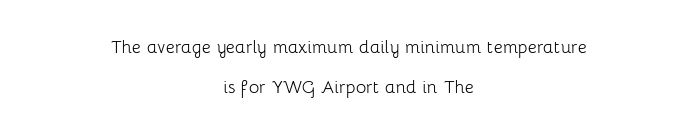
Q: Is the text bold? A: No.
Q: Is the text italic (slanted)? A: No, it is upright.
Q: Is the text underlined? A: No.
Q: How is the paragraph aligned? A: Centered.
Q: Is the spacing between letters normal or unusually wide? A: Normal.
